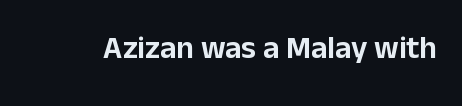
Q: Is the text italic (slanted)? A: No, it is upright.
Q: Is the typeface a serif or a sans-serif typeface? A: Sans-serif.
Q: Is the text underlined? A: No.
Q: Is the spacing between letters normal or unusually wide? A: Normal.
Q: Width (condensed, normal, or wide)? A: Normal.
Q: Stroke contrast? A: Low.
Q: x-height? A: Medium.
Q: Monospaced? A: No.
